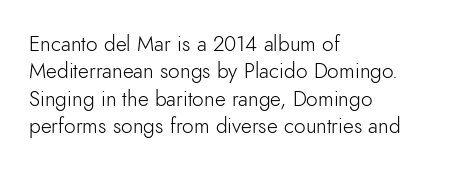
The image shows 21 px text type, upright; set left-aligned, normal line spacing (1.3x), normal letter spacing, not underlined.
